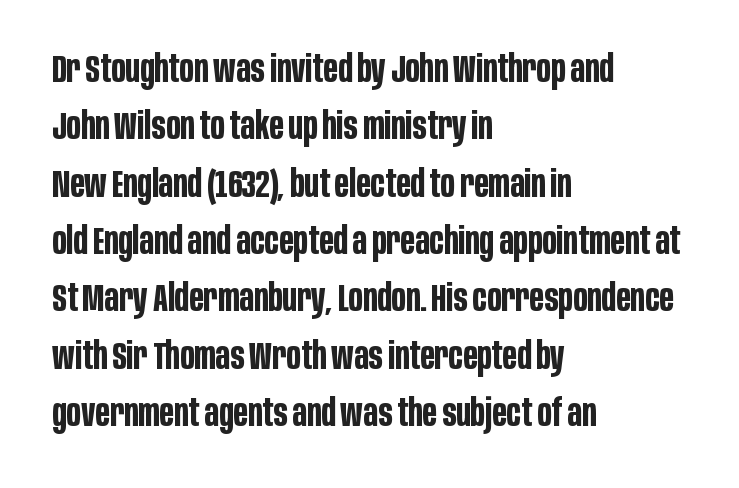
{"serif": "no", "italic": "no", "bold": "yes", "weight": "bold", "width": "condensed", "stroke_contrast": "low", "x_height": "large", "monospaced": "no", "underline": "no", "align": "left", "line_spacing": "normal", "line_spacing_ratio": 1.55, "letter_spacing": "normal", "letter_spacing_em": 0.0, "glyph_px": 37}
